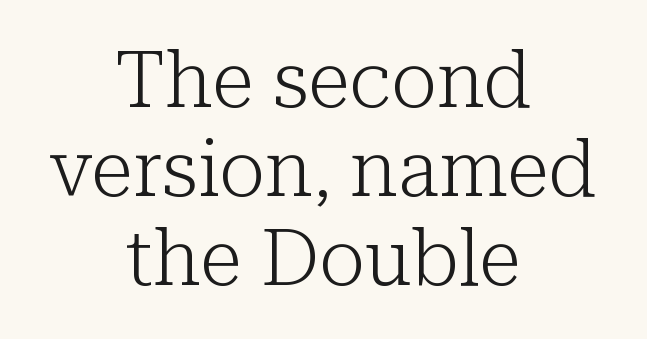
Q: Is the text bold? A: No.
Q: Is the text italic (slanted)? A: No, it is upright.
Q: Is the typeface a serif or a sans-serif typeface? A: Serif.
Q: Is the text underlined? A: No.
Q: How is the paragraph aligned? A: Centered.
Q: Is the spacing between letters normal or unusually wide? A: Normal.
Q: Is the spacing between lines tight, normal or loose? A: Tight.
Q: Width (condensed, normal, or wide)? A: Normal.
Q: Stroke contrast? A: Low.
Q: x-height? A: Medium.
Q: Monospaced? A: No.
